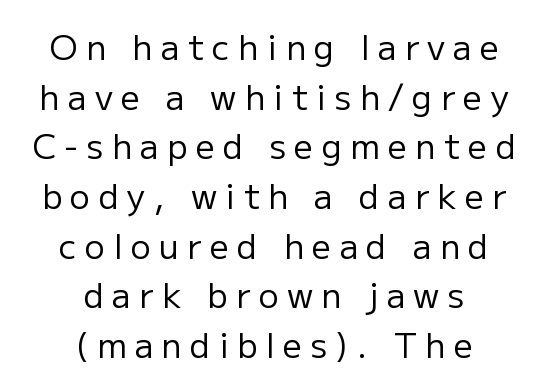
Vertical stems look standard width or narrower in stroke. The lettering stays uniformly vertical, giving the passage a roman look. Inter-character spacing is expanded well beyond the font's built-in metrics. Interline gaps are of average width in this sample. A sans-serif font was chosen for this passage.
